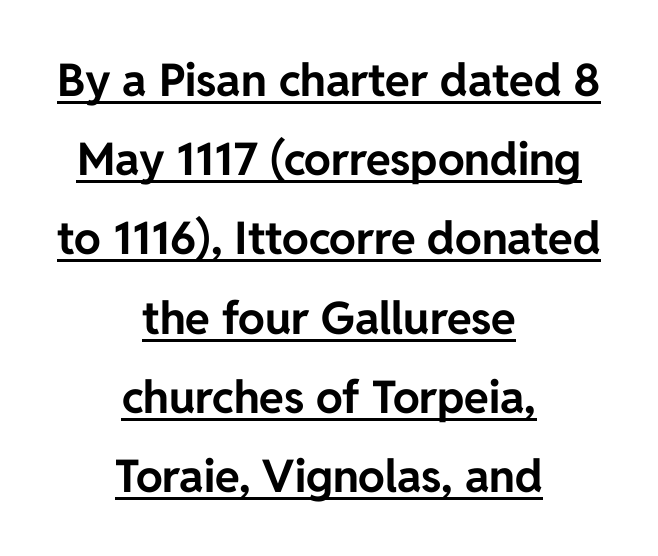
{"serif": "no", "italic": "no", "bold": "yes", "weight": "bold", "width": "normal", "stroke_contrast": "low", "x_height": "medium", "monospaced": "no", "underline": "yes", "align": "center", "line_spacing_ratio": 1.76, "letter_spacing": "normal", "letter_spacing_em": 0.0, "glyph_px": 45}
